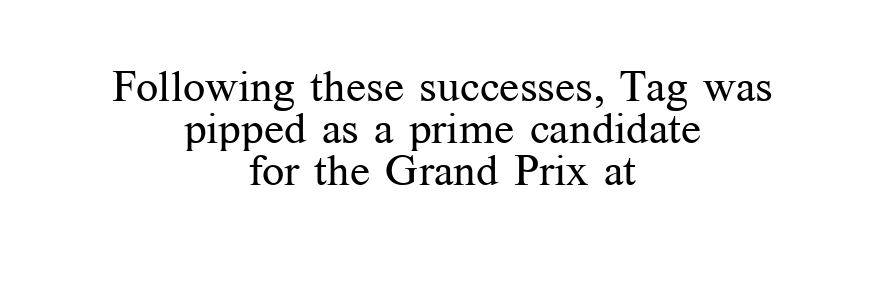
The image shows 44 px regular-weight serif type, upright; set centered, tight line spacing (0.96x), normal letter spacing, not underlined; medium stroke contrast and a medium x-height.
